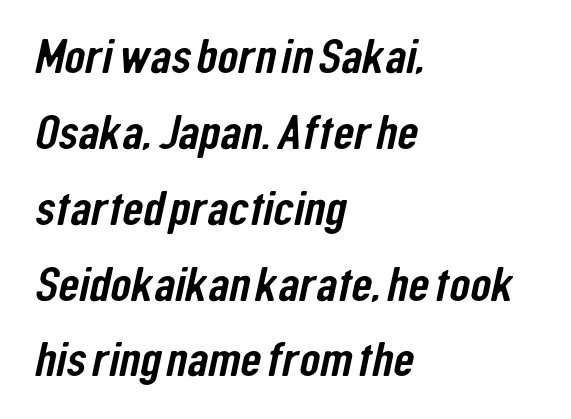
Q: Is the typeface a serif or a sans-serif typeface? A: Sans-serif.
Q: Is the text underlined? A: No.
Q: How is the paragraph aligned? A: Left-aligned.
Q: Is the spacing between letters normal or unusually wide? A: Normal.
Q: Is the spacing between lines tight, normal or loose? A: Normal.
Q: Width (condensed, normal, or wide)? A: Condensed.
Q: Stroke contrast? A: Low.
Q: x-height? A: Medium.
Q: Monospaced? A: No.
